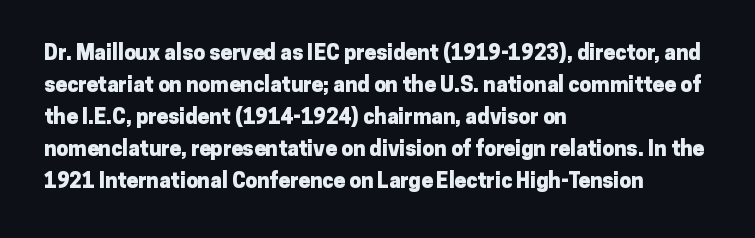
The type sits square on the baseline with zero lean. Summary of weight: heavy, a full bold. Interline gaps are of average width in this sample. The type is set solid horizontally, with unmodified tracking. Underline: absent.
